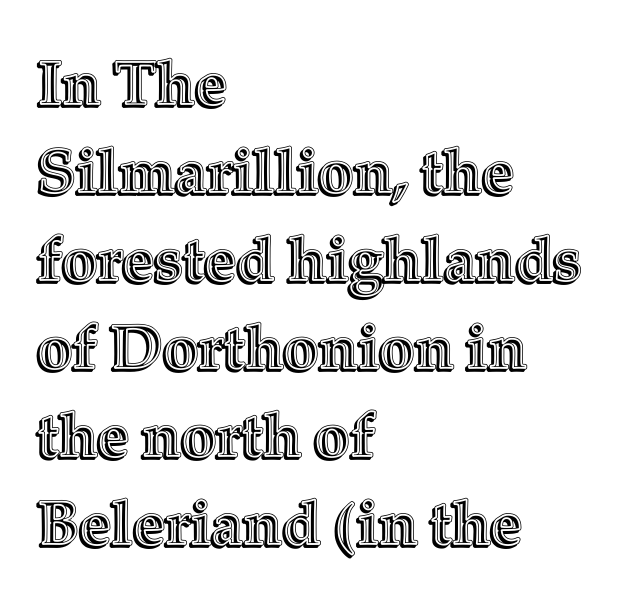
{"italic": "no", "width": "normal", "x_height": "medium", "monospaced": "no", "underline": "no", "align": "left", "line_spacing": "normal", "line_spacing_ratio": 1.42, "letter_spacing": "normal", "letter_spacing_em": 0.0, "glyph_px": 62}
